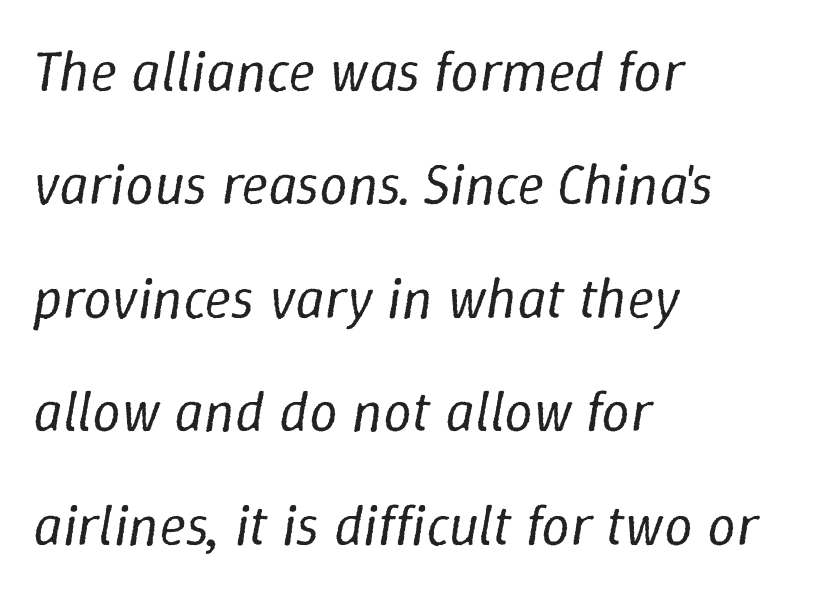
{"italic": "yes", "lean": "right", "slant_degrees": 9, "bold": "no", "weight": "regular", "width": "normal", "stroke_contrast": "low", "x_height": "medium", "monospaced": "no", "underline": "no", "align": "left", "line_spacing": "loose", "line_spacing_ratio": 1.99, "letter_spacing": "normal", "letter_spacing_em": 0.0, "glyph_px": 57}
